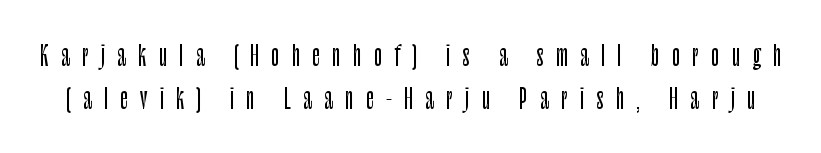
{"italic": "no", "underline": "no", "line_spacing": "normal", "line_spacing_ratio": 1.65, "letter_spacing": "wide", "letter_spacing_em": 0.48, "glyph_px": 26}
